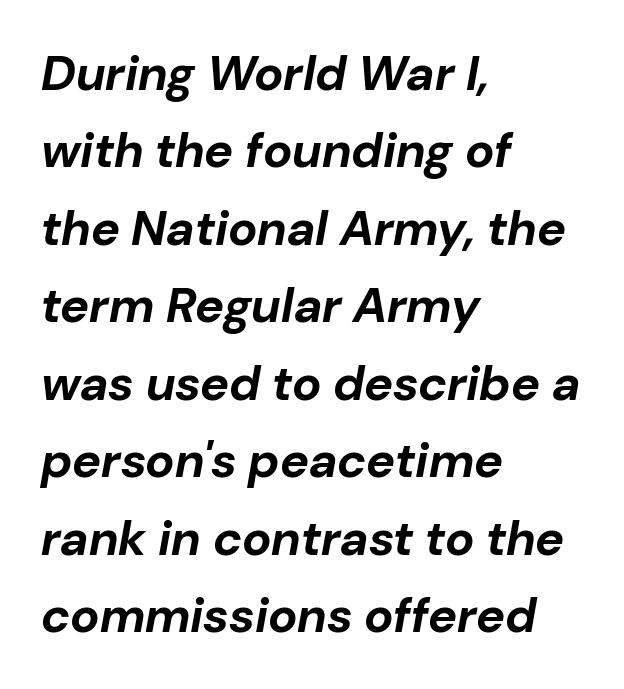
{"italic": "yes", "lean": "right", "slant_degrees": 10, "bold": "yes", "weight": "bold", "width": "normal", "stroke_contrast": "low", "x_height": "medium", "monospaced": "no", "underline": "no", "align": "left", "line_spacing": "normal", "line_spacing_ratio": 1.58, "letter_spacing": "normal", "letter_spacing_em": 0.0, "glyph_px": 49}
